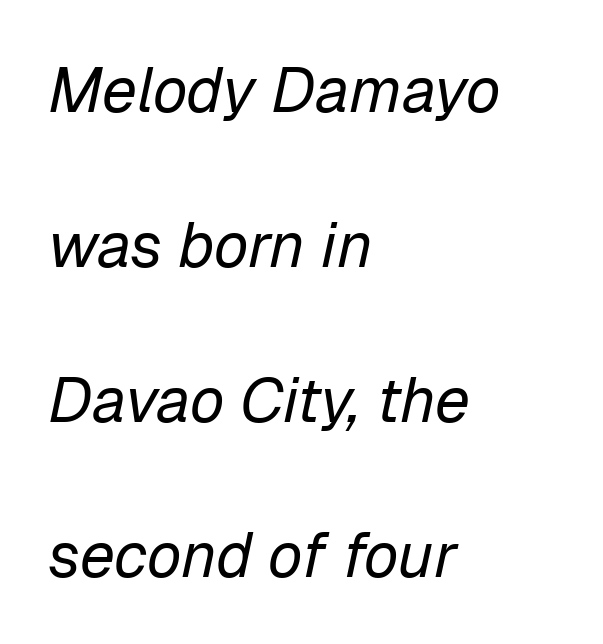
{"italic": "yes", "lean": "right", "slant_degrees": 12, "bold": "no", "weight": "regular", "width": "normal", "stroke_contrast": "low", "x_height": "medium", "monospaced": "no", "underline": "no", "align": "left", "line_spacing": "loose", "line_spacing_ratio": 2.46, "letter_spacing": "normal", "letter_spacing_em": 0.0, "glyph_px": 63}
